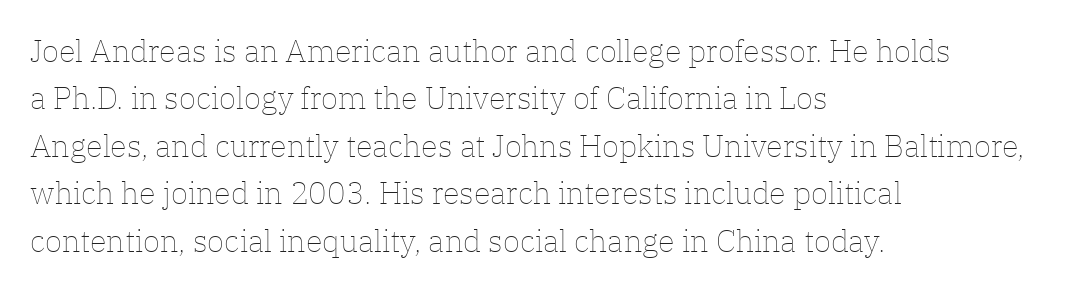
Q: Is the text bold? A: No.
Q: Is the text italic (slanted)? A: No, it is upright.
Q: Is the text underlined? A: No.
Q: How is the paragraph aligned? A: Left-aligned.
Q: Is the spacing between letters normal or unusually wide? A: Normal.
Q: Is the spacing between lines tight, normal or loose? A: Normal.
Q: Width (condensed, normal, or wide)? A: Normal.
Q: Stroke contrast? A: Low.
Q: x-height? A: Medium.
Q: Monospaced? A: No.
